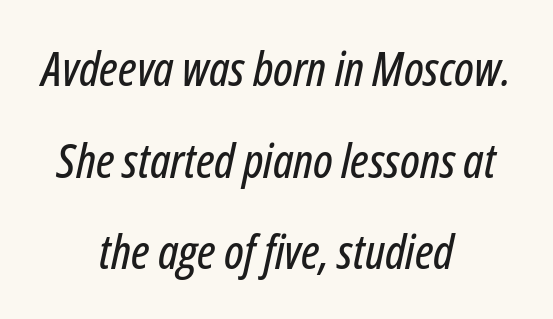
The image shows 48 px condensed type, italic (leaning right); set centered, loose line spacing (1.91x), normal letter spacing, not underlined; low stroke contrast and a medium x-height.
